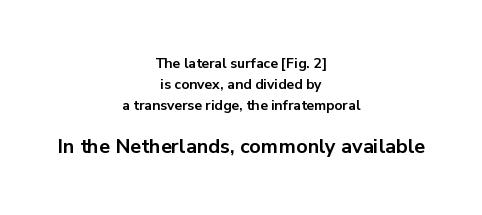
{"italic": "no", "bold": "yes", "underline": "no", "align": "center", "line_spacing": "normal", "line_spacing_ratio": 1.51, "letter_spacing": "normal", "letter_spacing_em": 0.0, "larger_block": "second", "size_ratio": 1.43, "glyph_px": 20}
